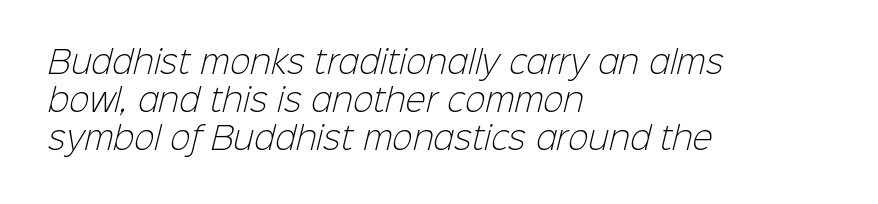
Stroke terminals: plain, sans-serif. These lines are set flush left with a ragged right edge. These lines keep a tight, regular rhythm from letter to letter. The letters advance in unequal steps, a hallmark of proportional type.
